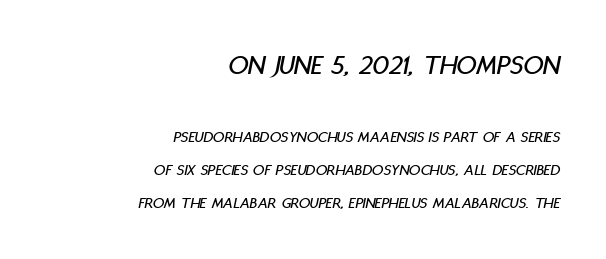
The rendering uses natural spacing where letterforms have individual widths. The foot of each line stays bare and open. The passage shown has conventional tracking throughout. The passage is arranged like a letterhead date or caption credit — flush right. Leading is clearly above the norm, producing a sparse column. Typesetter's note — upper block bumped up in size, lower block left smaller.
